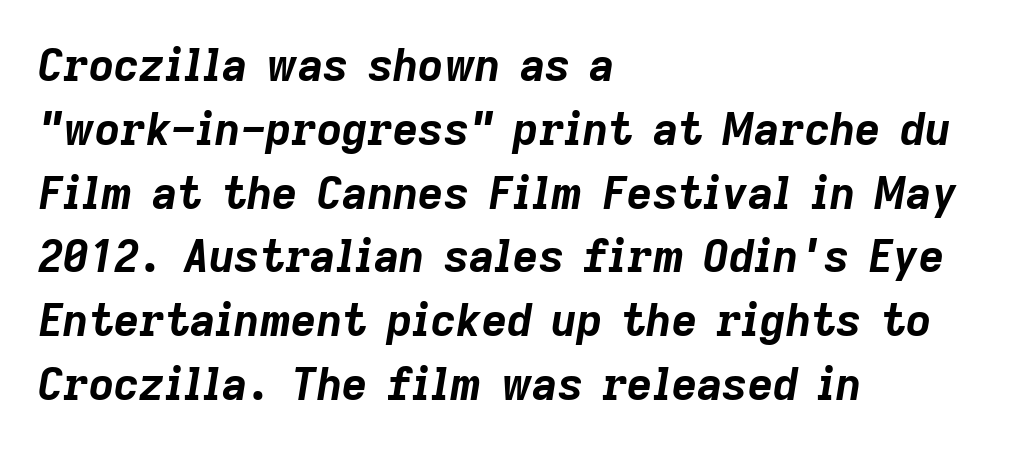
{"italic": "yes", "lean": "right", "slant_degrees": 9, "bold": "yes", "weight": "bold", "width": "normal", "stroke_contrast": "low", "x_height": "medium", "monospaced": "no", "underline": "no", "align": "left", "line_spacing": "normal", "line_spacing_ratio": 1.45, "letter_spacing": "normal", "letter_spacing_em": 0.0, "glyph_px": 44}
